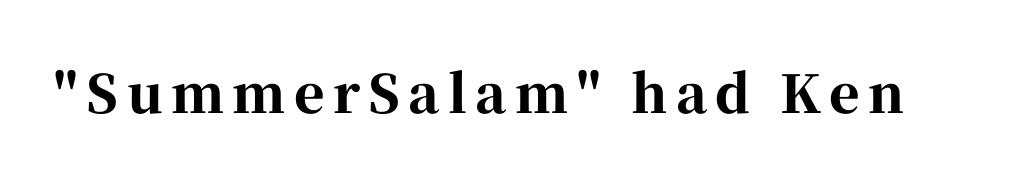
Q: Is the text bold? A: Yes.
Q: Is the text italic (slanted)? A: No, it is upright.
Q: Is the typeface a serif or a sans-serif typeface? A: Serif.
Q: Is the text underlined? A: No.
Q: Width (condensed, normal, or wide)? A: Normal.
Q: Stroke contrast? A: High.
Q: x-height? A: Medium.
Q: Monospaced? A: No.
